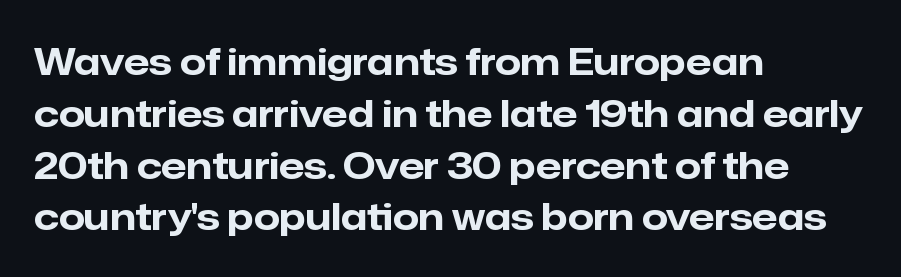
{"serif": "no", "italic": "no", "bold": "yes", "weight": "bold", "width": "normal", "stroke_contrast": "low", "x_height": "medium", "monospaced": "no", "underline": "no", "align": "left", "line_spacing": "normal", "line_spacing_ratio": 1.4, "letter_spacing": "normal", "letter_spacing_em": 0.0, "glyph_px": 37}
